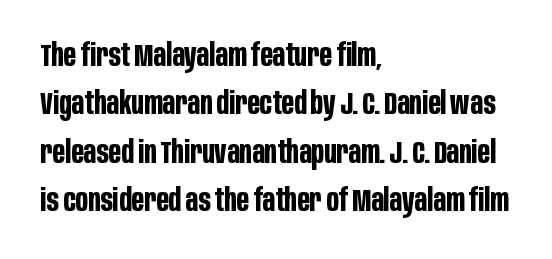
{"serif": "no", "italic": "no", "bold": "yes", "weight": "bold", "width": "condensed", "stroke_contrast": "low", "x_height": "large", "monospaced": "no", "underline": "no", "align": "left", "line_spacing": "normal", "line_spacing_ratio": 1.51, "letter_spacing": "normal", "letter_spacing_em": 0.0, "glyph_px": 32}
